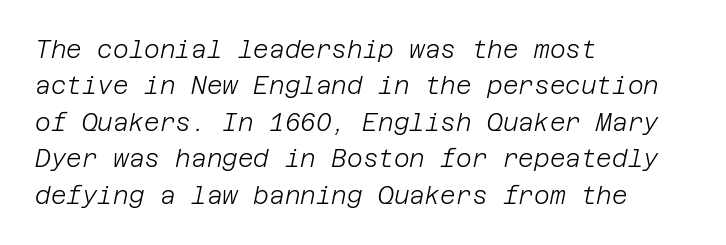
Q: Is the text bold? A: No.
Q: Is the text italic (slanted)? A: Yes, it leans right by about 12 degrees.
Q: Is the text underlined? A: No.
Q: How is the paragraph aligned? A: Left-aligned.
Q: Is the spacing between letters normal or unusually wide? A: Normal.
Q: Is the spacing between lines tight, normal or loose? A: Normal.
